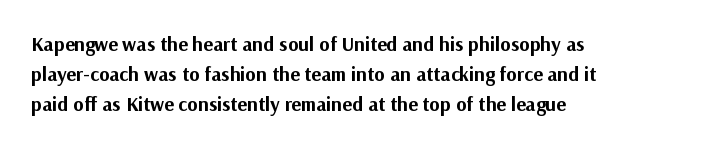
The image shows 20 px bold type, upright; set left-aligned, normal line spacing (1.5x), normal letter spacing, not underlined.
